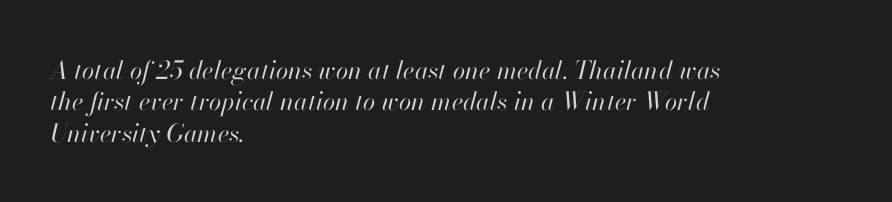
The rendering keeps characters at their native spacing. The rag falls on the right side of this text block. Quick note: interline space is typical. The face used here has a pronounced slope to its letters.
